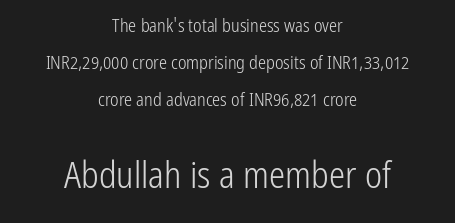
Q: Is the text bold? A: No.
Q: Is the text italic (slanted)? A: No, it is upright.
Q: Is the typeface a serif or a sans-serif typeface? A: Sans-serif.
Q: Is the text underlined? A: No.
Q: How is the paragraph aligned? A: Centered.
Q: Is the spacing between letters normal or unusually wide? A: Normal.
Q: Is the spacing between lines tight, normal or loose? A: Loose.
Q: Which block of text is set in a larger size, the first (top) or the second (bottom)? A: The second (bottom) one.
Q: Width (condensed, normal, or wide)? A: Condensed.
Q: Stroke contrast? A: Low.
Q: x-height? A: Medium.
Q: Monospaced? A: No.
